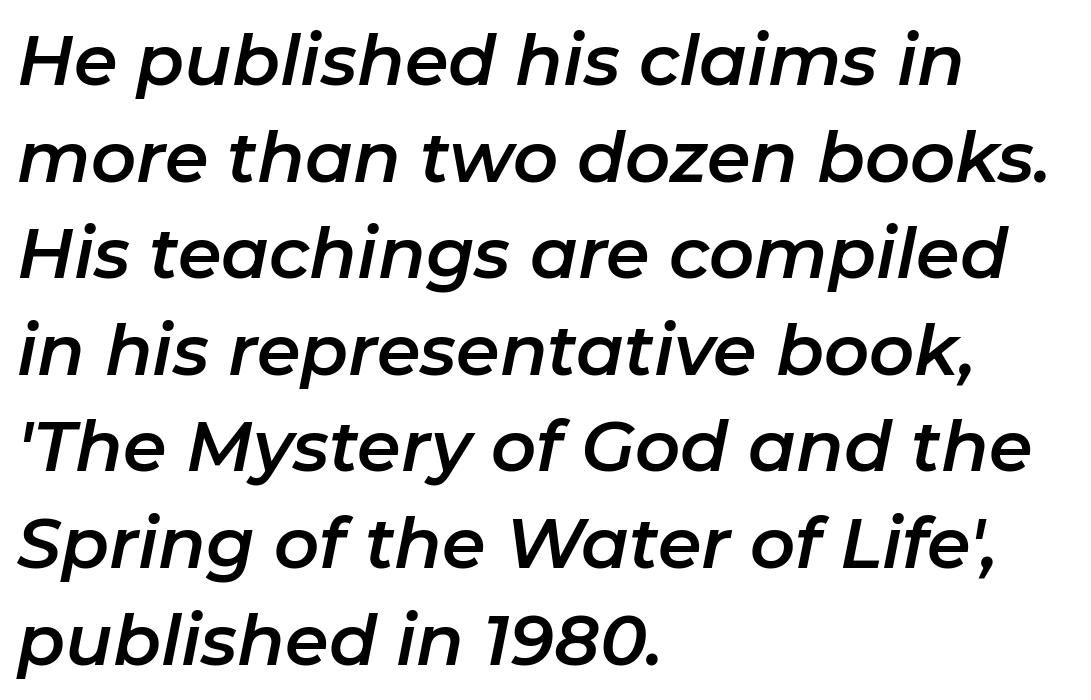
{"italic": "yes", "lean": "right", "slant_degrees": 11, "width": "normal", "stroke_contrast": "low", "x_height": "medium", "monospaced": "no", "underline": "no", "align": "left", "line_spacing": "normal", "line_spacing_ratio": 1.38, "letter_spacing": "normal", "letter_spacing_em": 0.0, "glyph_px": 70}
